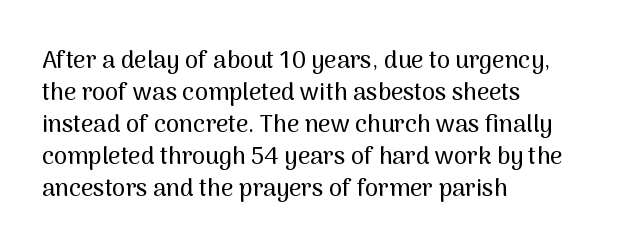
The image shows 24 px text type, upright; set left-aligned, normal line spacing (1.33x), normal letter spacing, not underlined.
